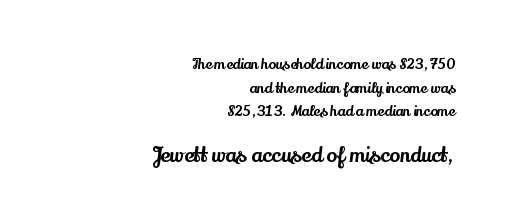
The image shows 20 px text type; set right-aligned, normal line spacing (1.68x), normal letter spacing, not underlined; the second (bottom) block is 1.43x larger.
